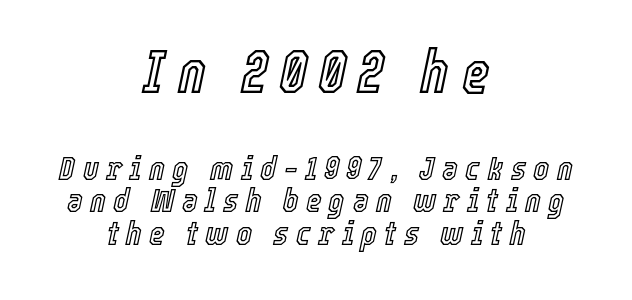
{"italic": "yes", "lean": "right", "slant_degrees": 12, "width": "condensed", "x_height": "medium", "monospaced": "no", "underline": "no", "align": "center", "line_spacing": "tight", "line_spacing_ratio": 0.96, "letter_spacing": "wide", "letter_spacing_em": 0.21, "larger_block": "first", "size_ratio": 1.76, "glyph_px": 60}
